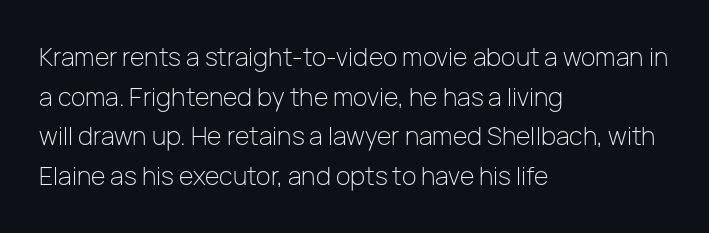
The image shows 25 px text type, upright; set left-aligned, normal line spacing (1.59x), normal letter spacing, not underlined.
